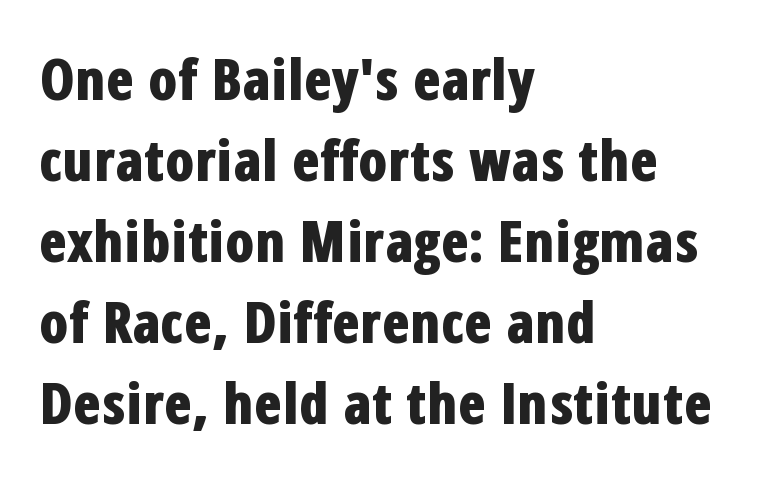
Q: Is the text bold? A: Yes.
Q: Is the text italic (slanted)? A: No, it is upright.
Q: Is the typeface a serif or a sans-serif typeface? A: Sans-serif.
Q: Is the text underlined? A: No.
Q: How is the paragraph aligned? A: Left-aligned.
Q: Is the spacing between letters normal or unusually wide? A: Normal.
Q: Is the spacing between lines tight, normal or loose? A: Normal.
Q: Width (condensed, normal, or wide)? A: Condensed.
Q: Stroke contrast? A: Low.
Q: x-height? A: Medium.
Q: Monospaced? A: No.
